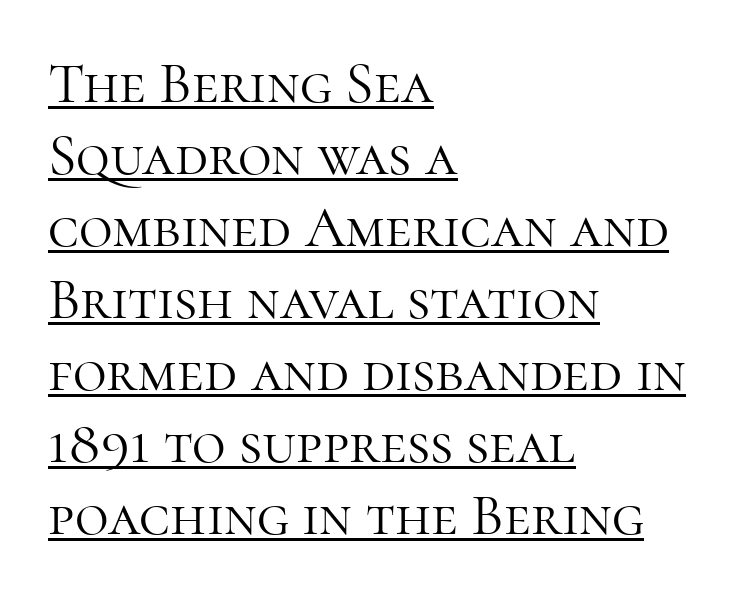
Q: Is the text bold? A: No.
Q: Is the text italic (slanted)? A: No, it is upright.
Q: Is the typeface a serif or a sans-serif typeface? A: Serif.
Q: Is the text underlined? A: Yes.
Q: How is the paragraph aligned? A: Left-aligned.
Q: Is the spacing between letters normal or unusually wide? A: Normal.
Q: Width (condensed, normal, or wide)? A: Normal.
Q: Stroke contrast? A: High.
Q: x-height? A: Medium.
Q: Monospaced? A: No.
